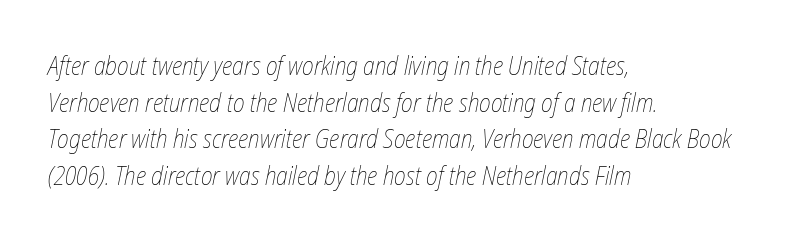
Words appear dense and cohesive because spacing is normal. The ragged edge is on the right, which tells us the setting is flush left. If you drew a line through each stem, it would be angled. A light-to-regular cut is what we see here.
